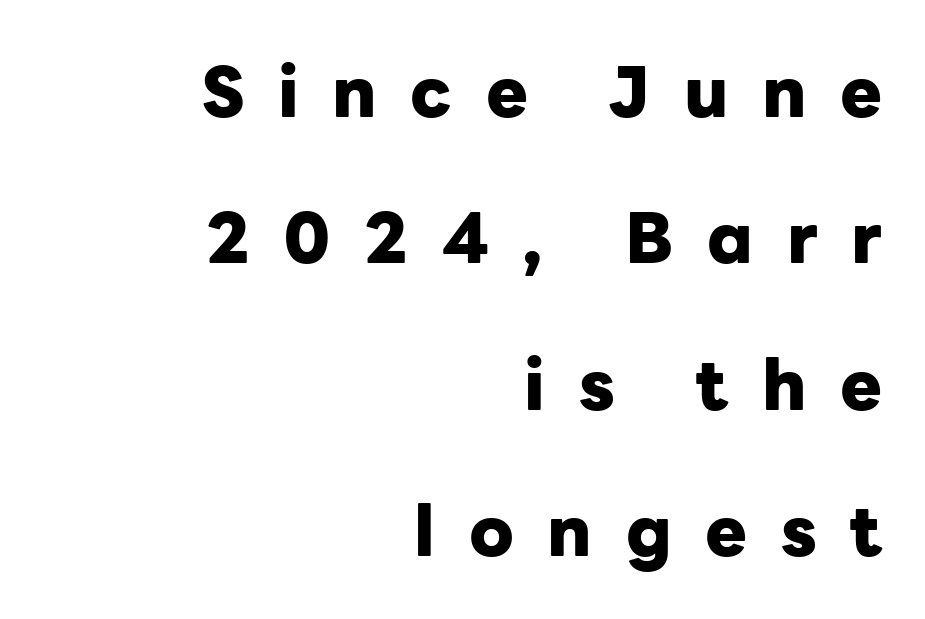
{"serif": "no", "italic": "no", "bold": "yes", "weight": "heavy", "width": "normal", "stroke_contrast": "low", "x_height": "medium", "monospaced": "no", "underline": "no", "align": "right", "line_spacing": "loose", "line_spacing_ratio": 2.09, "letter_spacing": "wide", "letter_spacing_em": 0.48, "glyph_px": 70}
